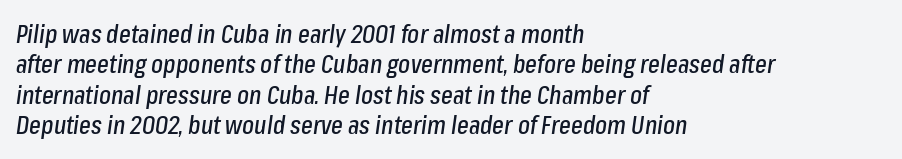
The image shows 25 px text type, italic (leaning right); set left-aligned, line spacing 1.22x, normal letter spacing, not underlined.
